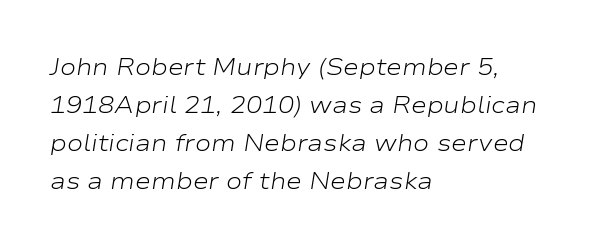
The image shows 24 px text type, italic (leaning right); set left-aligned, normal line spacing (1.58x), normal letter spacing, not underlined.
